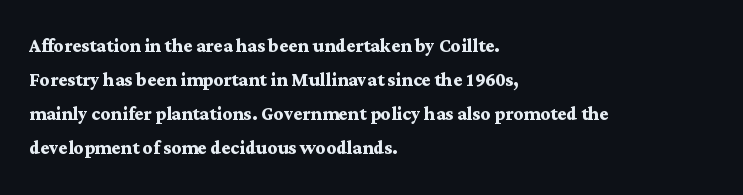
{"italic": "no", "bold": "yes", "underline": "no", "align": "left", "line_spacing": "normal", "line_spacing_ratio": 1.41, "letter_spacing": "normal", "letter_spacing_em": 0.0, "glyph_px": 24}
